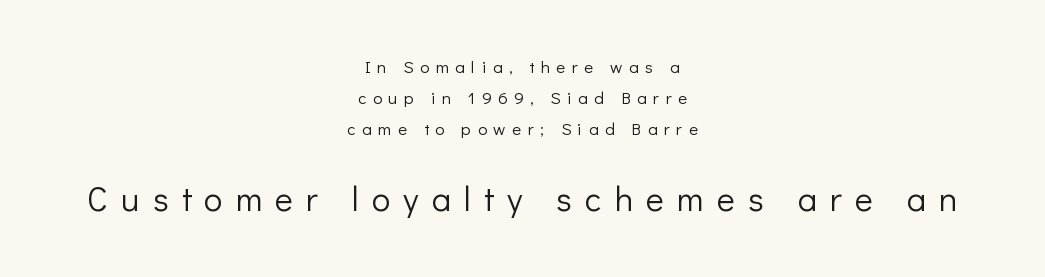
Q: Is the text bold? A: No.
Q: Is the text italic (slanted)? A: No, it is upright.
Q: Is the typeface a serif or a sans-serif typeface? A: Sans-serif.
Q: Is the text underlined? A: No.
Q: How is the paragraph aligned? A: Centered.
Q: Is the spacing between letters normal or unusually wide? A: Unusually wide.
Q: Which block of text is set in a larger size, the first (top) or the second (bottom)? A: The second (bottom) one.
Q: Width (condensed, normal, or wide)? A: Normal.
Q: Stroke contrast? A: Low.
Q: x-height? A: Medium.
Q: Monospaced? A: No.
